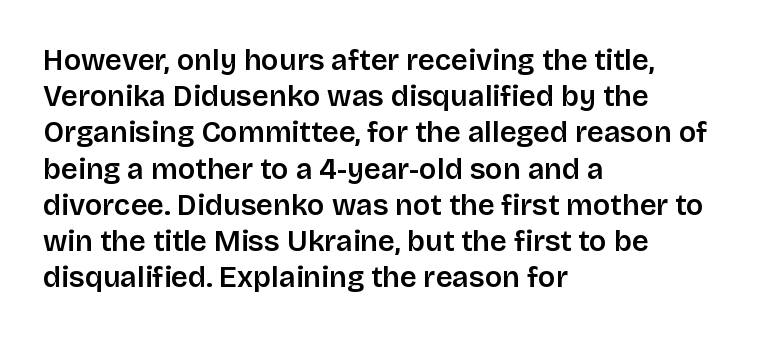
Q: Is the text bold? A: Semi-bold.
Q: Is the text italic (slanted)? A: No, it is upright.
Q: Is the typeface a serif or a sans-serif typeface? A: Sans-serif.
Q: Is the text underlined? A: No.
Q: How is the paragraph aligned? A: Left-aligned.
Q: Is the spacing between letters normal or unusually wide? A: Normal.
Q: Is the spacing between lines tight, normal or loose? A: Normal.
Q: Width (condensed, normal, or wide)? A: Normal.
Q: Stroke contrast? A: Low.
Q: x-height? A: Large.
Q: Monospaced? A: No.
